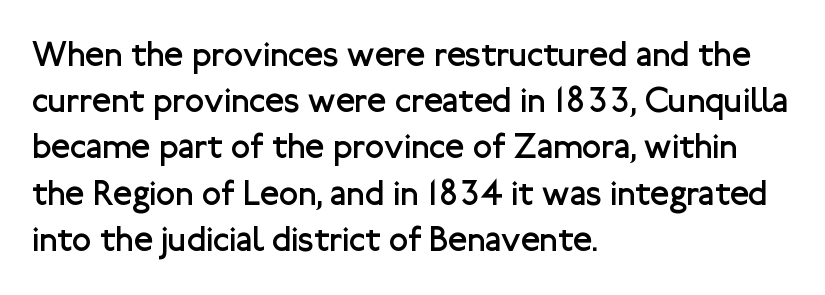
Q: Is the text bold? A: No.
Q: Is the text italic (slanted)? A: No, it is upright.
Q: Is the typeface a serif or a sans-serif typeface? A: Sans-serif.
Q: Is the text underlined? A: No.
Q: How is the paragraph aligned? A: Left-aligned.
Q: Is the spacing between letters normal or unusually wide? A: Normal.
Q: Is the spacing between lines tight, normal or loose? A: Normal.
Q: Width (condensed, normal, or wide)? A: Normal.
Q: Stroke contrast? A: Low.
Q: x-height? A: Medium.
Q: Monospaced? A: No.
